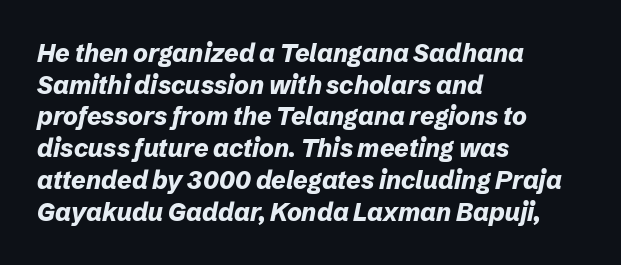
{"italic": "yes", "lean": "right", "slant_degrees": 12, "bold": "yes", "underline": "no", "align": "left", "line_spacing": "normal", "line_spacing_ratio": 1.27, "letter_spacing": "normal", "letter_spacing_em": 0.0, "glyph_px": 25}
